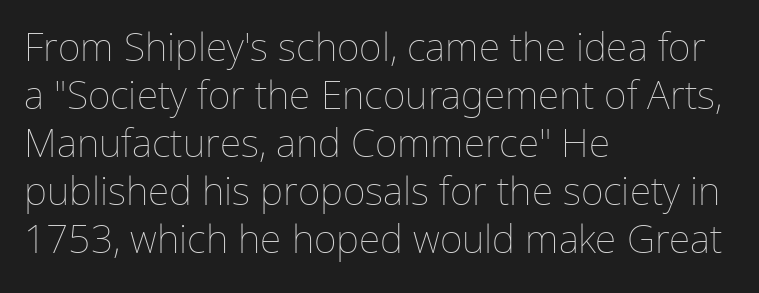
In CSS terms this would be text-align: left. Unmarked baselines from the first word to the last. The face used here is proportionally spaced, like ordinary book or web type. On a weight scale, this lands at 450 or below.
